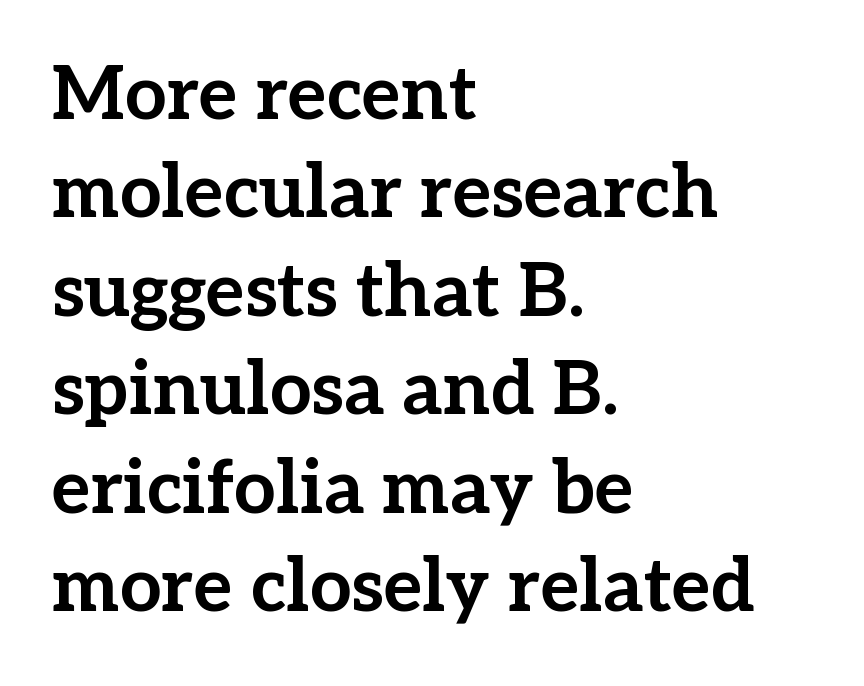
{"serif": "yes", "italic": "no", "bold": "yes", "weight": "bold", "width": "normal", "stroke_contrast": "low", "x_height": "medium", "monospaced": "no", "underline": "no", "align": "left", "line_spacing": "normal", "line_spacing_ratio": 1.33, "letter_spacing": "normal", "letter_spacing_em": 0.0, "glyph_px": 74}
